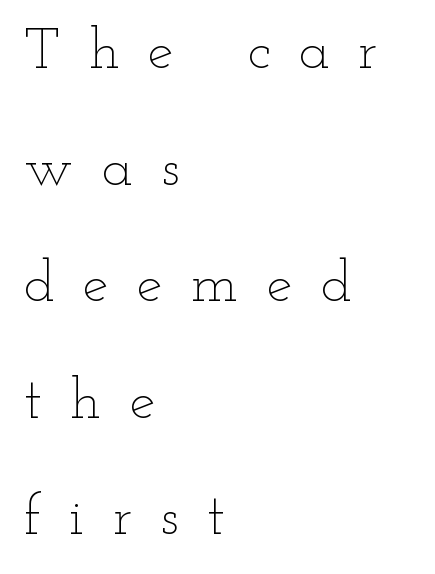
The image shows 58 px thin, wide type, upright; set left-aligned, loose line spacing (2.01x), unusually wide letter spacing (+0.49 em), not underlined; low stroke contrast and a small x-height.
